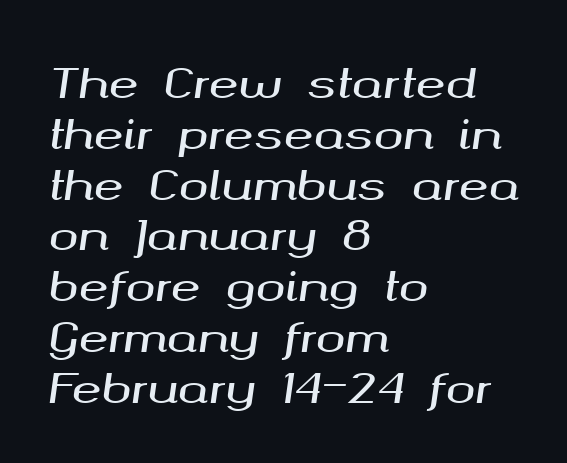
Q: Is the text italic (slanted)? A: Yes, it leans right by about 8 degrees.
Q: Is the text underlined? A: No.
Q: How is the paragraph aligned? A: Left-aligned.
Q: Is the spacing between letters normal or unusually wide? A: Normal.
Q: Is the spacing between lines tight, normal or loose? A: Normal.
Q: Width (condensed, normal, or wide)? A: Wide.
Q: Stroke contrast? A: Medium.
Q: x-height? A: Medium.
Q: Monospaced? A: No.
